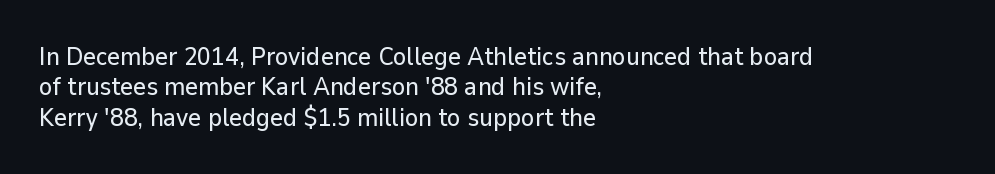
Q: Is the text italic (slanted)? A: No, it is upright.
Q: Is the text underlined? A: No.
Q: How is the paragraph aligned? A: Left-aligned.
Q: Is the spacing between letters normal or unusually wide? A: Normal.
